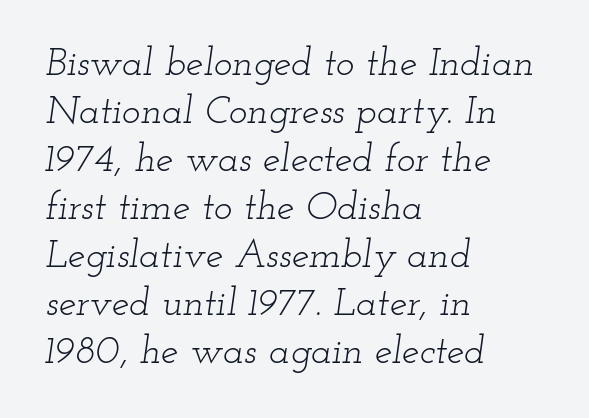
{"serif": "yes", "italic": "yes", "lean": "right", "slant_degrees": 12, "bold": "no", "weight": "light", "width": "wide", "stroke_contrast": "low", "x_height": "small", "monospaced": "no", "underline": "no", "align": "left", "line_spacing_ratio": 1.23, "letter_spacing": "normal", "letter_spacing_em": 0.0, "glyph_px": 39}
